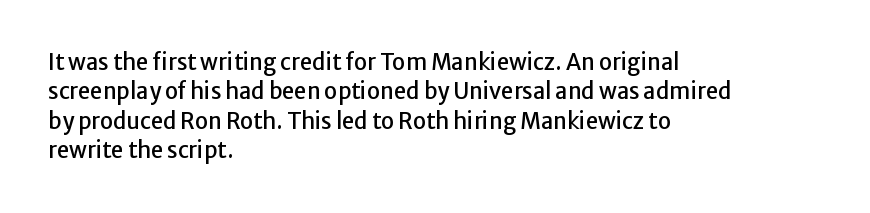
Reading down the block, your eye returns to a fixed left position each line. The type sits square on the baseline with zero lean. The space directly below the letters is spotless. Notice how descenders clear the ascenders below comfortably — that's standard leading. Each word holds together tightly as a unit, with standard inter-letter gaps.
